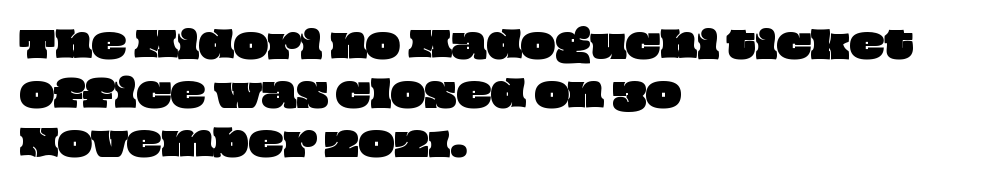
{"width": "wide", "stroke_contrast": "low", "x_height": "large", "monospaced": "no", "underline": "no", "align": "left", "line_spacing": "normal", "line_spacing_ratio": 1.36, "letter_spacing": "normal", "letter_spacing_em": 0.0, "glyph_px": 36}
